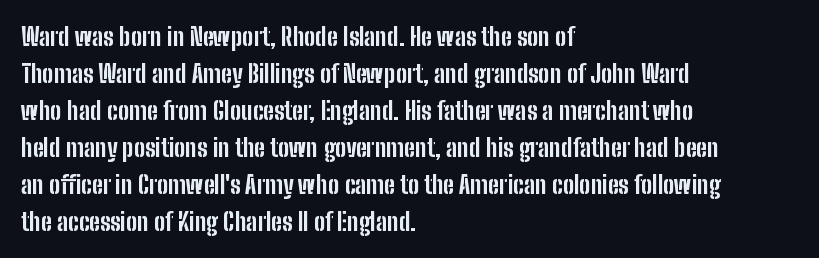
Q: Is the text bold? A: Yes.
Q: Is the text italic (slanted)? A: No, it is upright.
Q: Is the text underlined? A: No.
Q: How is the paragraph aligned? A: Left-aligned.
Q: Is the spacing between letters normal or unusually wide? A: Normal.
Q: Is the spacing between lines tight, normal or loose? A: Normal.
